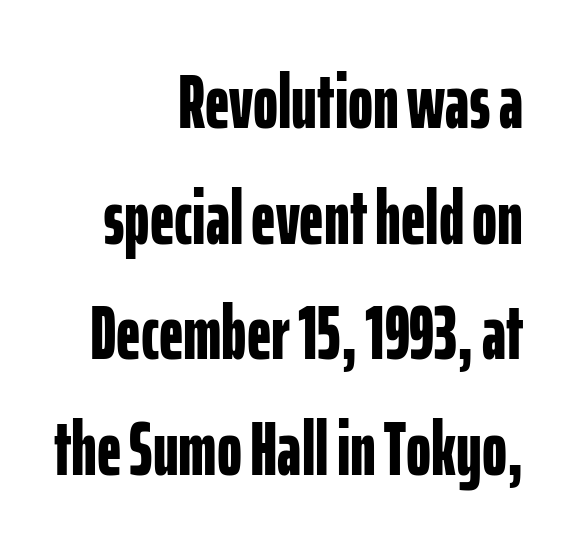
{"serif": "no", "italic": "no", "bold": "yes", "weight": "bold", "width": "condensed", "stroke_contrast": "low", "x_height": "medium", "monospaced": "no", "underline": "no", "align": "right", "line_spacing": "normal", "line_spacing_ratio": 1.52, "letter_spacing": "normal", "letter_spacing_em": 0.0, "glyph_px": 76}
